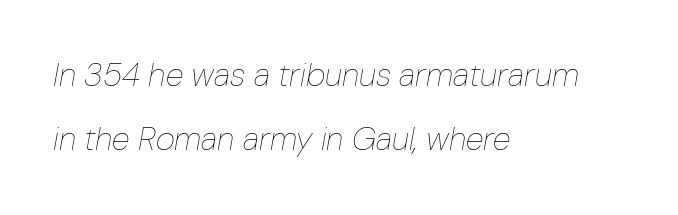
Q: Is the text bold? A: No.
Q: Is the text italic (slanted)? A: Yes, it leans right by about 10 degrees.
Q: Is the text underlined? A: No.
Q: How is the paragraph aligned? A: Left-aligned.
Q: Is the spacing between letters normal or unusually wide? A: Normal.
Q: Is the spacing between lines tight, normal or loose? A: Loose.
Q: Width (condensed, normal, or wide)? A: Condensed.
Q: Stroke contrast? A: Low.
Q: x-height? A: Medium.
Q: Monospaced? A: No.
